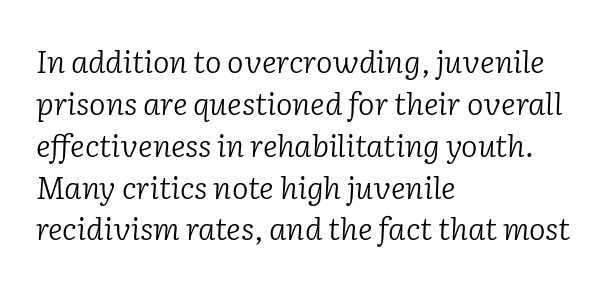
Q: Is the text bold? A: No.
Q: Is the text italic (slanted)? A: Yes, it leans right by about 2 degrees.
Q: Is the typeface a serif or a sans-serif typeface? A: Serif.
Q: Is the text underlined? A: No.
Q: How is the paragraph aligned? A: Left-aligned.
Q: Is the spacing between letters normal or unusually wide? A: Normal.
Q: Is the spacing between lines tight, normal or loose? A: Normal.
Q: Width (condensed, normal, or wide)? A: Normal.
Q: Stroke contrast? A: Low.
Q: x-height? A: Medium.
Q: Monospaced? A: No.
